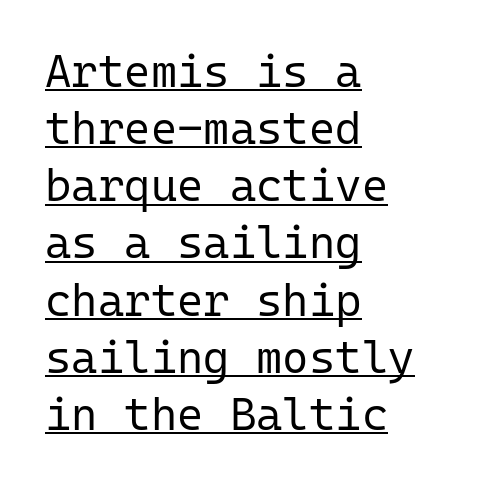
Q: Is the text bold? A: No.
Q: Is the text italic (slanted)? A: No, it is upright.
Q: Is the typeface a serif or a sans-serif typeface? A: Sans-serif.
Q: Is the text underlined? A: Yes.
Q: How is the paragraph aligned? A: Left-aligned.
Q: Is the spacing between letters normal or unusually wide? A: Normal.
Q: Is the spacing between lines tight, normal or loose? A: Normal.
Q: Width (condensed, normal, or wide)? A: Normal.
Q: Stroke contrast? A: Low.
Q: x-height? A: Medium.
Q: Monospaced? A: Yes.
